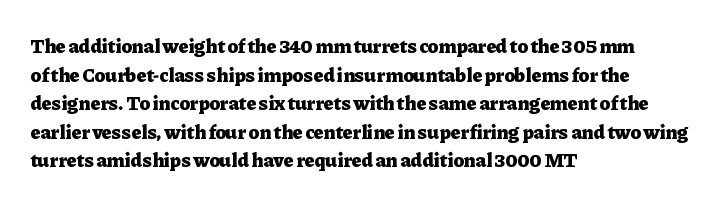
{"italic": "no", "bold": "yes", "underline": "no", "align": "left", "line_spacing": "normal", "line_spacing_ratio": 1.43, "letter_spacing": "normal", "letter_spacing_em": 0.0, "glyph_px": 20}
